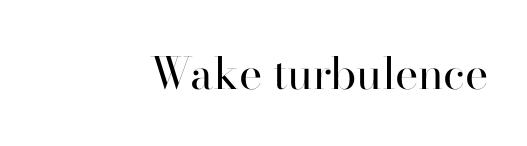
The image shows 44 px regular-weight serif type, upright; set normal letter spacing, not underlined; high stroke contrast and a small x-height.
